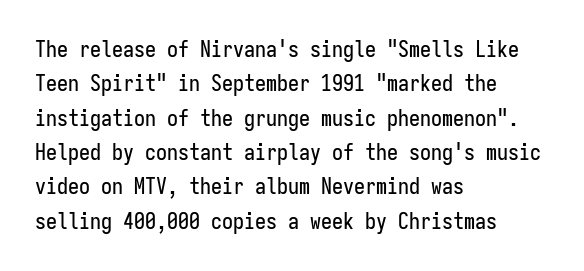
Q: Is the text italic (slanted)? A: No, it is upright.
Q: Is the text underlined? A: No.
Q: How is the paragraph aligned? A: Left-aligned.
Q: Is the spacing between letters normal or unusually wide? A: Normal.
Q: Is the spacing between lines tight, normal or loose? A: Normal.
